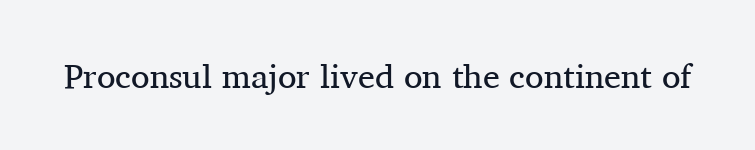
Q: Is the text bold? A: No.
Q: Is the text italic (slanted)? A: No, it is upright.
Q: Is the typeface a serif or a sans-serif typeface? A: Serif.
Q: Is the text underlined? A: No.
Q: Is the spacing between letters normal or unusually wide? A: Normal.
Q: Width (condensed, normal, or wide)? A: Normal.
Q: Stroke contrast? A: Medium.
Q: x-height? A: Medium.
Q: Monospaced? A: No.
